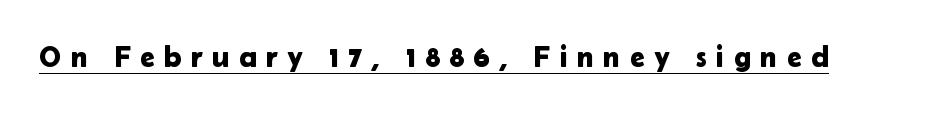
{"serif": "no", "italic": "no", "width": "normal", "stroke_contrast": "low", "x_height": "medium", "monospaced": "no", "underline": "yes", "letter_spacing": "wide", "letter_spacing_em": 0.31, "glyph_px": 30}
